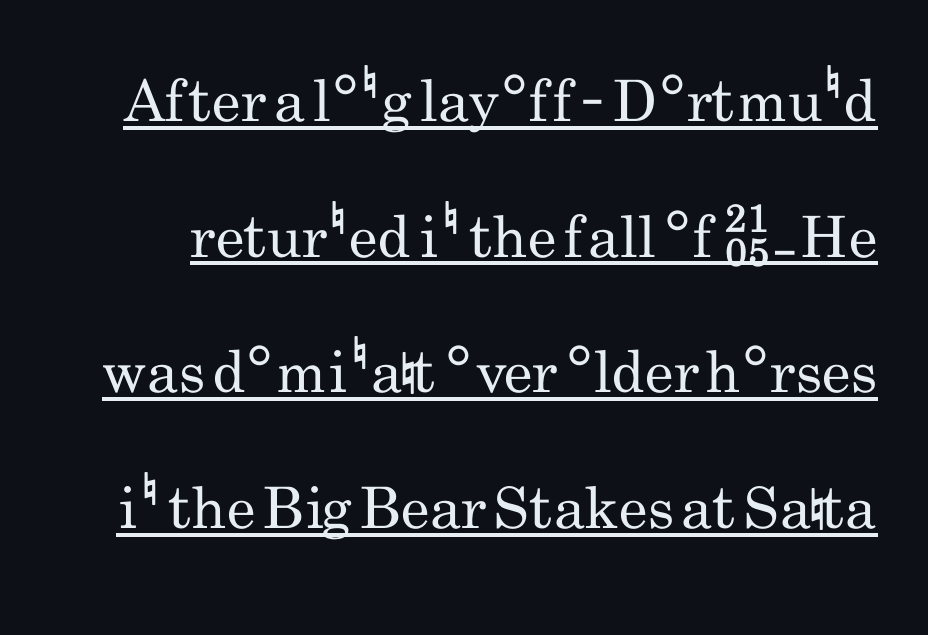
The image shows 57 px regular-weight, condensed sans-serif type, upright; set loose line spacing (2.38x), normal letter spacing, underlined; low stroke contrast and a small x-height.
